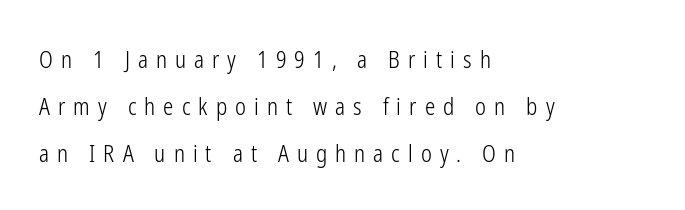
{"italic": "no", "bold": "no", "underline": "no", "align": "left", "line_spacing": "loose", "line_spacing_ratio": 2.04, "letter_spacing": "wide", "letter_spacing_em": 0.35, "glyph_px": 23}
